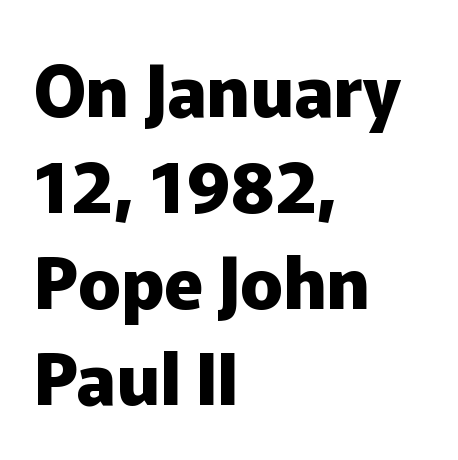
Spacing between characters is what you'd get straight out of the box. In CSS terms this would be text-align: left. Unlike italic type, these characters show no tilt at all. The passage shown is not underscored anywhere. This is sans-serif lettering, the kind often seen on screens and signage. Here the designer chose a conventional face with non-uniform glyph widths.
